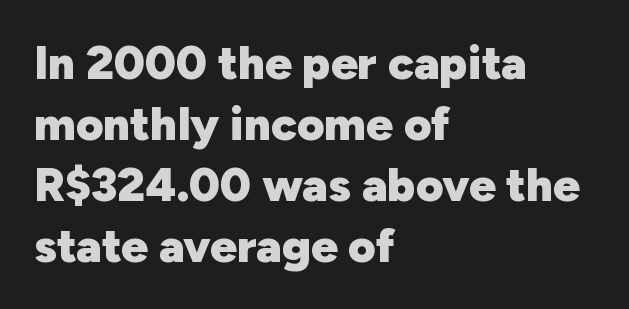
The image shows 47 px heavy sans-serif type, upright; set left-aligned, normal line spacing (1.3x), normal letter spacing, not underlined; low stroke contrast and a medium x-height.
